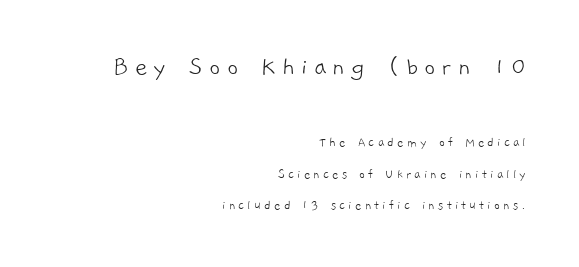
{"bold": "no", "underline": "no", "align": "right", "line_spacing": "loose", "line_spacing_ratio": 2.25, "letter_spacing": "wide", "letter_spacing_em": 0.22, "larger_block": "first", "size_ratio": 1.93, "glyph_px": 27}
